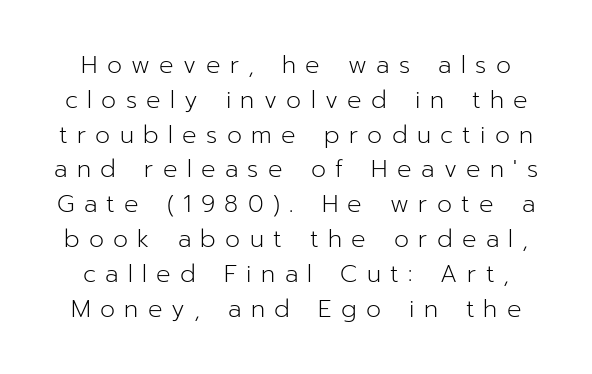
The tracking reads as deliberately expanded to a designer's eye. On a weight scale, this lands at 450 or below. No italicization has been applied; the sample stays upright. This block has exactly the height ordinary leading produces.
